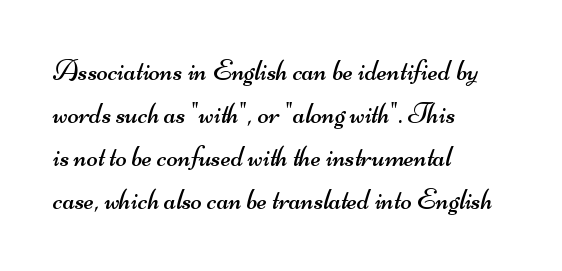
{"serif": "no", "bold": "no", "weight": "regular", "width": "wide", "stroke_contrast": "medium", "x_height": "small", "monospaced": "no", "underline": "no", "align": "left", "line_spacing": "normal", "line_spacing_ratio": 1.48, "letter_spacing": "normal", "letter_spacing_em": 0.0, "glyph_px": 29}
